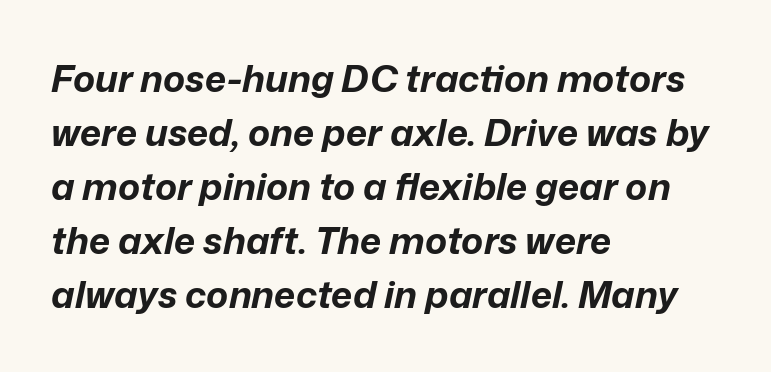
{"italic": "yes", "lean": "right", "slant_degrees": 12, "bold": "yes", "weight": "bold", "width": "normal", "stroke_contrast": "low", "x_height": "medium", "monospaced": "no", "underline": "no", "align": "left", "line_spacing": "normal", "line_spacing_ratio": 1.46, "letter_spacing": "normal", "letter_spacing_em": 0.0, "glyph_px": 37}
